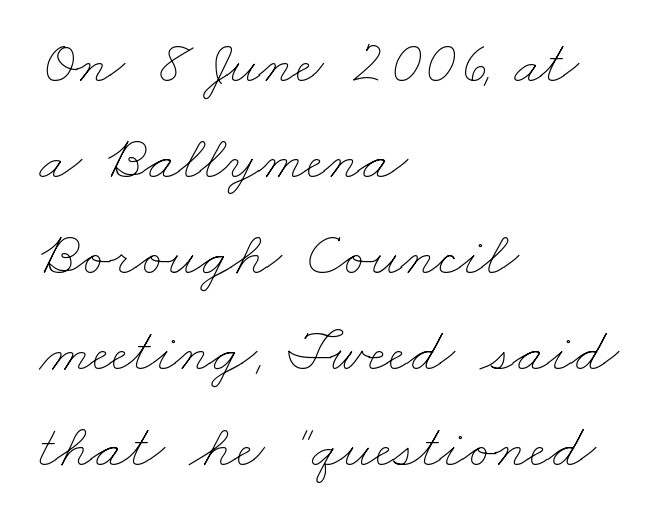
{"bold": "no", "weight": "thin", "width": "wide", "stroke_contrast": "low", "x_height": "small", "monospaced": "no", "underline": "no", "align": "left", "line_spacing": "normal", "line_spacing_ratio": 1.55, "letter_spacing": "normal", "letter_spacing_em": 0.0, "glyph_px": 62}
